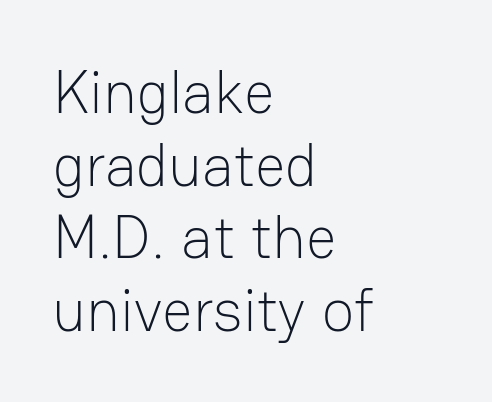
The face used here is proportionally spaced, like ordinary book or web type. Has an underline been added? It has not. The letters sit at their default tracking, neither squeezed nor spread. Ink coverage per letter is moderate at most. In terms of posture, this sample is upright. The passage shown is typeset with a sans-serif family.
